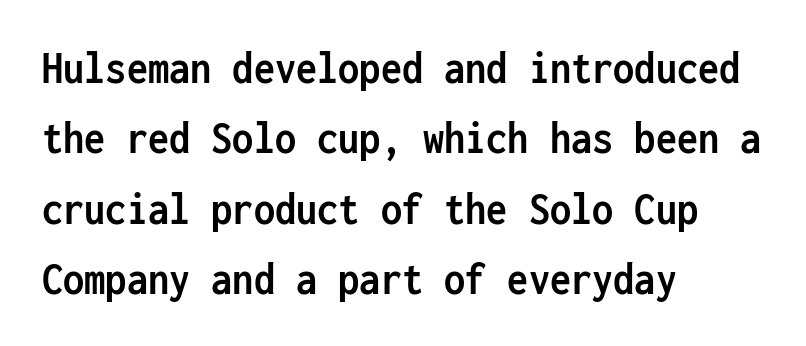
The image shows 47 px semibold, condensed sans-serif type, upright, monospaced; set left-aligned, normal line spacing (1.5x), normal letter spacing, not underlined; low stroke contrast and a medium x-height.
